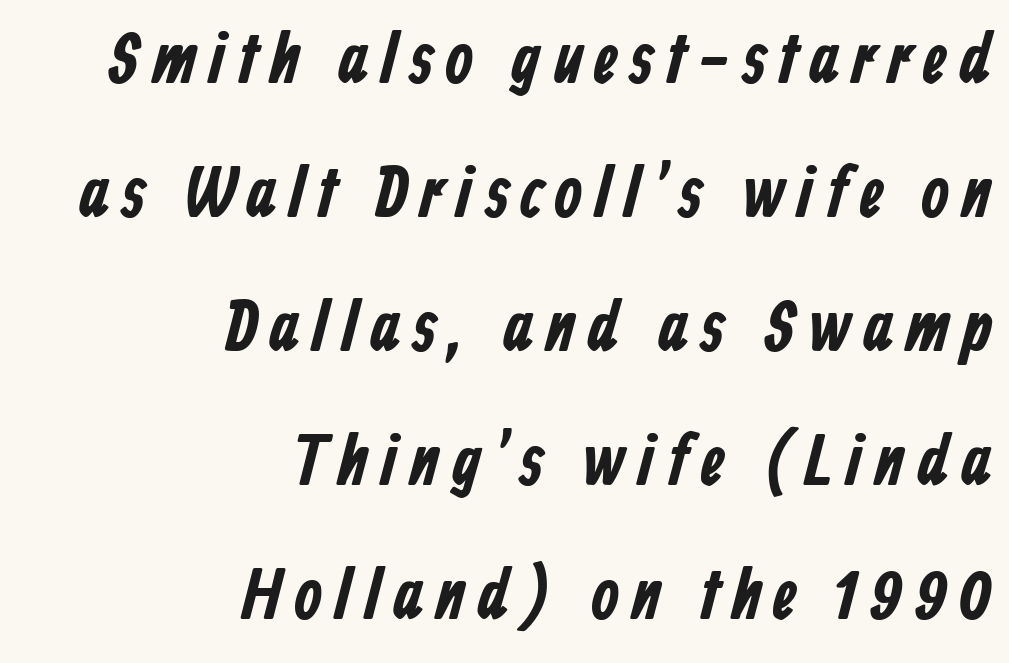
Q: Is the text bold? A: Yes.
Q: Is the typeface a serif or a sans-serif typeface? A: Sans-serif.
Q: Is the text underlined? A: No.
Q: How is the paragraph aligned? A: Right-aligned.
Q: Width (condensed, normal, or wide)? A: Condensed.
Q: Stroke contrast? A: Low.
Q: x-height? A: Medium.
Q: Monospaced? A: No.
